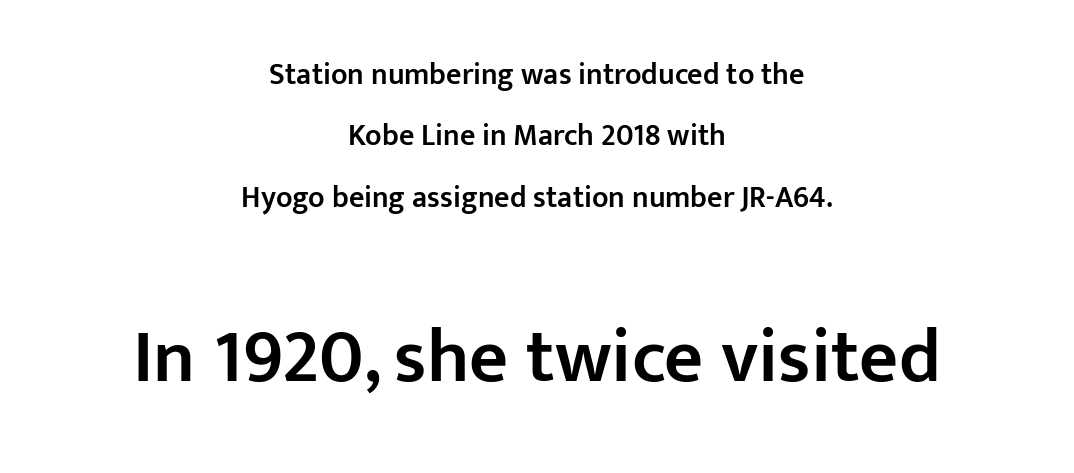
The typeface chosen for these lines omits serifs. What stands out about the letter spacing? Nothing — it is the standard amount. A student would call this center alignment; a typographer would say set centered. Just letters on the line, the space beneath them empty.
